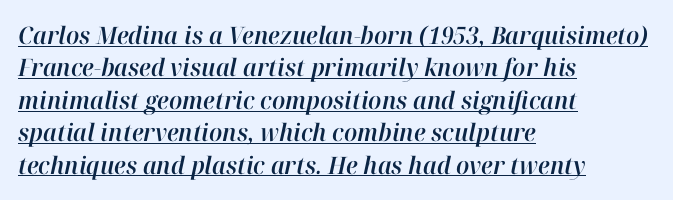
The rendering anchors every line to the left-hand side. You could call the tracking neutral — neither tight nor loose. The block of text has a typical density, with ordinary space between rows. The specimen reads as italic at a glance.
